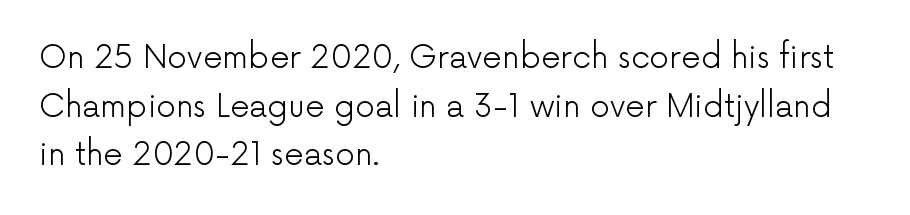
This rendering leaves character spacing at its baseline value. Is the type heavy? It reads as light-to-regular instead. A normal amount of white space separates one row of letters from the next. The letters advance in unequal steps, a hallmark of proportional type. The rendering shows plain stroke endings on the letterforms — a sans-serif design. Characters remain perfectly vertical along every line.
